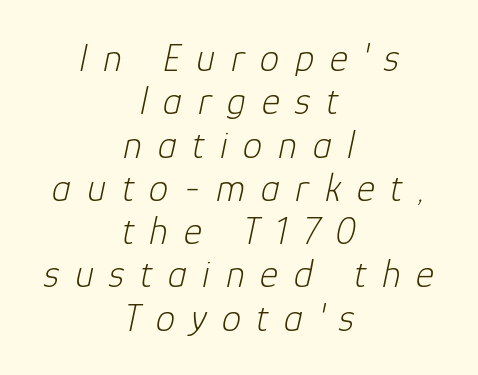
The image shows 39 px light type, italic (leaning right); set centered, tight line spacing (1.11x), unusually wide letter spacing (+0.4 em), not underlined; low stroke contrast and a medium x-height.
